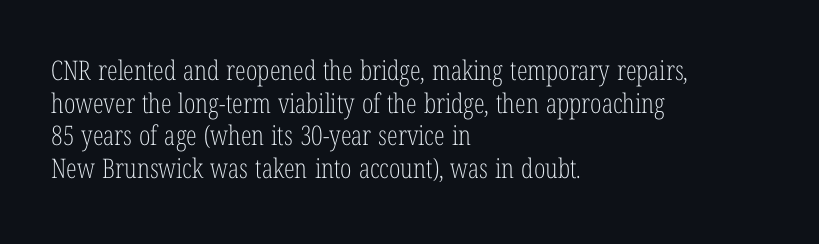
Q: Is the text bold? A: No.
Q: Is the text italic (slanted)? A: No, it is upright.
Q: Is the text underlined? A: No.
Q: How is the paragraph aligned? A: Left-aligned.
Q: Is the spacing between letters normal or unusually wide? A: Normal.
